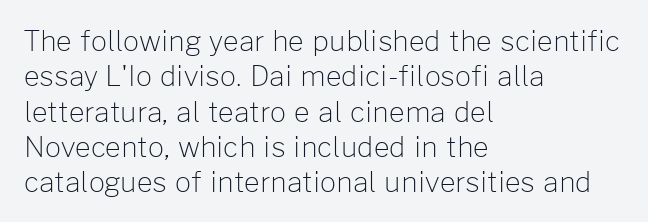
Spacing between characters is what you'd get straight out of the box. This block has exactly the height ordinary leading produces. The letterforms sit at book weight or below. Posture: upright roman. The rendering uses natural spacing where letterforms have individual widths. Quick note: underline off.
